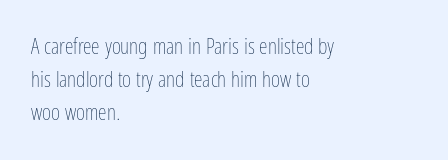
{"italic": "no", "bold": "no", "underline": "no", "align": "left", "line_spacing": "normal", "line_spacing_ratio": 1.51, "letter_spacing": "normal", "letter_spacing_em": 0.0, "glyph_px": 22}
